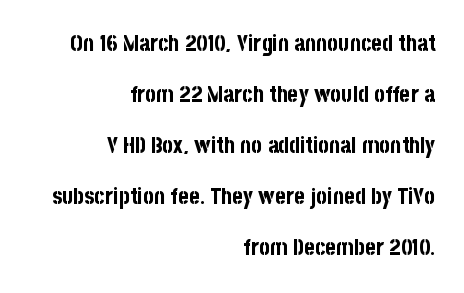
The image shows 23 px bold type, upright; set right-aligned, loose line spacing (2.22x), normal letter spacing, not underlined.
